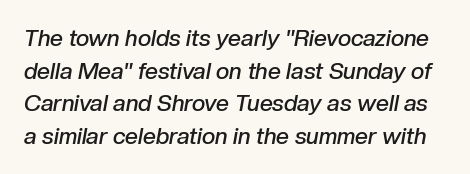
The image shows 23 px text type, italic (leaning right); set normal line spacing (1.42x), normal letter spacing, not underlined.
